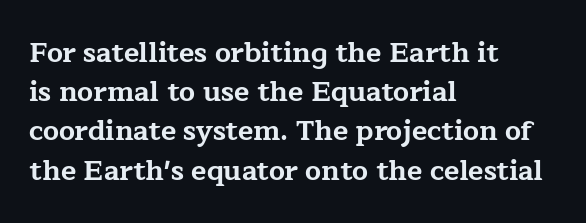
Q: Is the text bold? A: Yes.
Q: Is the text italic (slanted)? A: No, it is upright.
Q: Is the typeface a serif or a sans-serif typeface? A: Serif.
Q: Is the text underlined? A: No.
Q: How is the paragraph aligned? A: Left-aligned.
Q: Is the spacing between letters normal or unusually wide? A: Normal.
Q: Is the spacing between lines tight, normal or loose? A: Normal.
Q: Width (condensed, normal, or wide)? A: Wide.
Q: Stroke contrast? A: Low.
Q: x-height? A: Medium.
Q: Monospaced? A: No.
